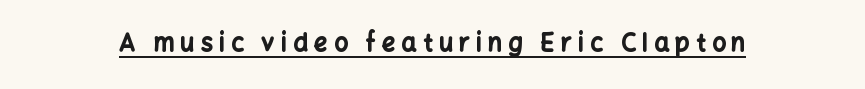
The image shows 24 px bold type, upright; set unusually wide letter spacing (+0.26 em), underlined.
